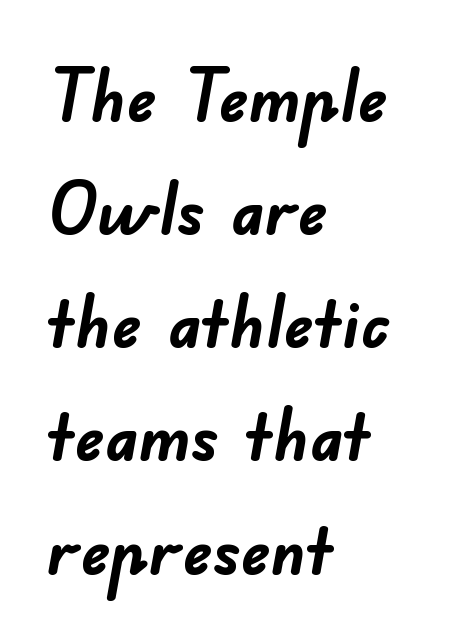
Q: Is the text bold? A: Yes.
Q: Is the typeface a serif or a sans-serif typeface? A: Sans-serif.
Q: Is the text underlined? A: No.
Q: How is the paragraph aligned? A: Left-aligned.
Q: Is the spacing between letters normal or unusually wide? A: Normal.
Q: Is the spacing between lines tight, normal or loose? A: Normal.
Q: Width (condensed, normal, or wide)? A: Normal.
Q: Stroke contrast? A: Low.
Q: x-height? A: Small.
Q: Monospaced? A: No.
